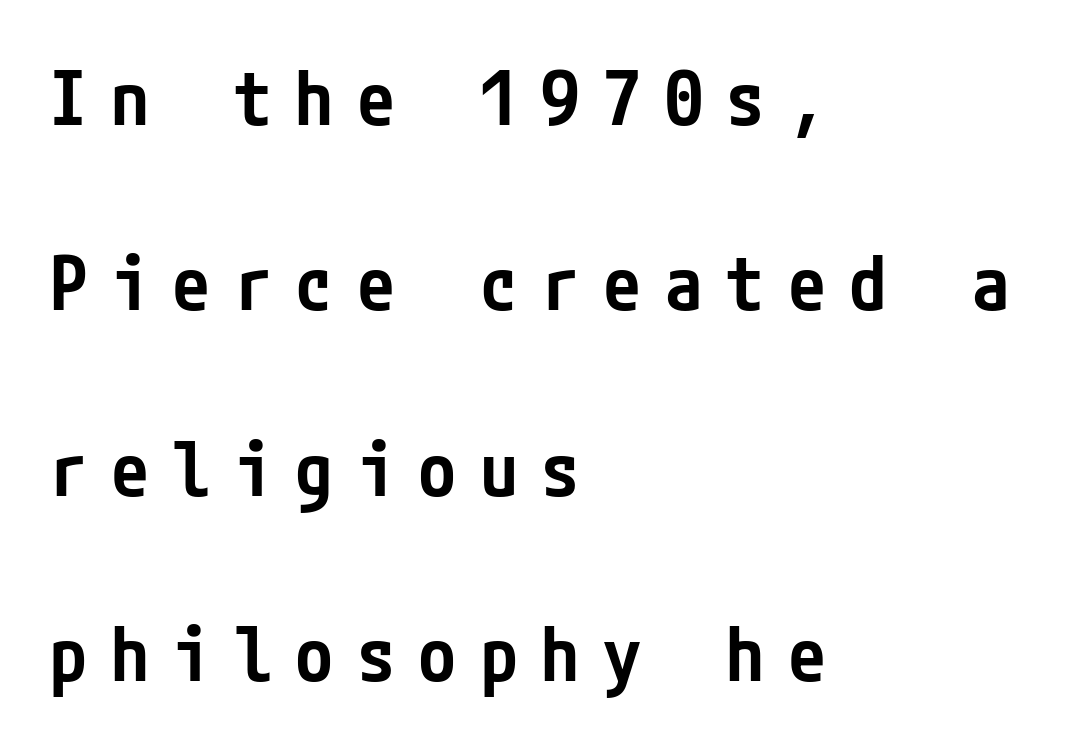
Q: Is the text bold? A: Semi-bold.
Q: Is the text italic (slanted)? A: No, it is upright.
Q: Is the typeface a serif or a sans-serif typeface? A: Sans-serif.
Q: Is the text underlined? A: No.
Q: How is the paragraph aligned? A: Left-aligned.
Q: Is the spacing between letters normal or unusually wide? A: Unusually wide.
Q: Is the spacing between lines tight, normal or loose? A: Loose.
Q: Width (condensed, normal, or wide)? A: Condensed.
Q: Stroke contrast? A: Low.
Q: x-height? A: Medium.
